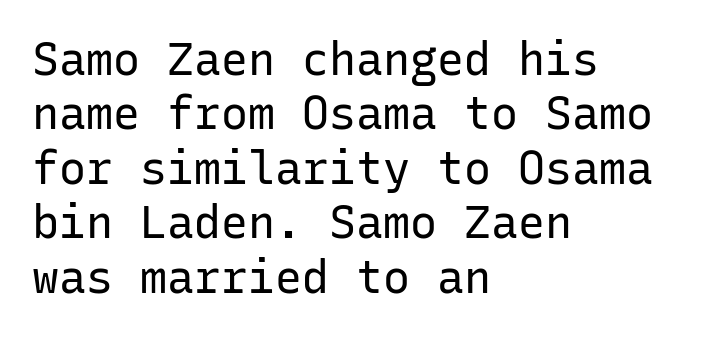
The image shows 45 px regular-weight sans-serif type, upright, monospaced; set left-aligned, line spacing 1.21x, normal letter spacing, not underlined; low stroke contrast and a medium x-height.
